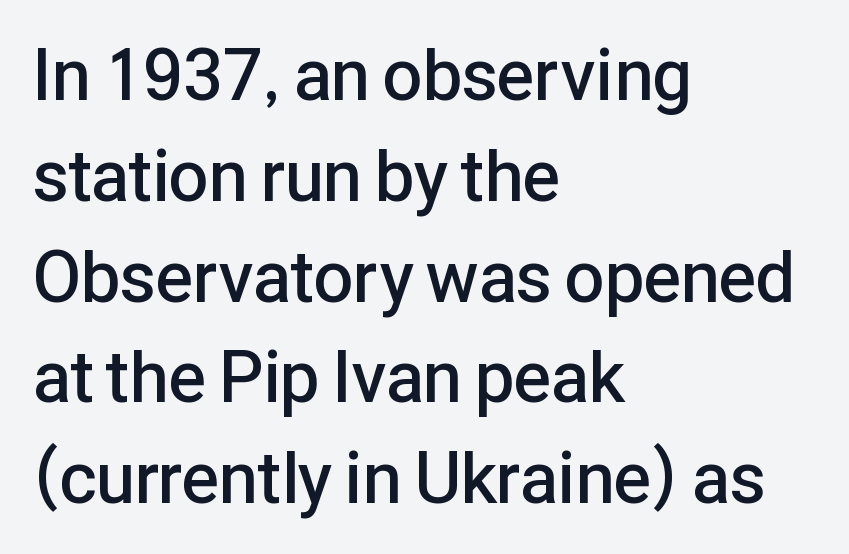
Unlike italic type, these characters show no tilt at all. Descender tails drop into unmarked territory. Do the characters align in a grid? No, the font is proportional. These lines carry some extra weight — a demibold, not a full bold.
